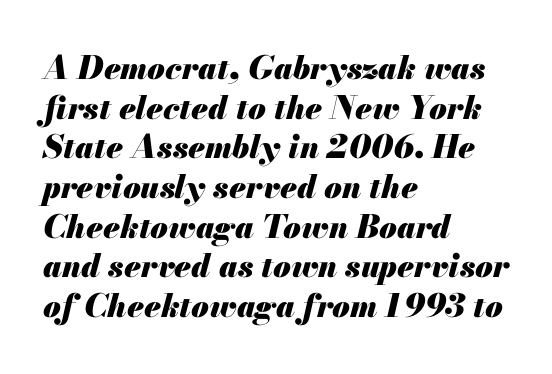
Q: Is the text bold? A: Yes.
Q: Is the text italic (slanted)? A: Yes, it leans right by about 13 degrees.
Q: Is the text underlined? A: No.
Q: How is the paragraph aligned? A: Left-aligned.
Q: Is the spacing between letters normal or unusually wide? A: Normal.
Q: Width (condensed, normal, or wide)? A: Normal.
Q: Stroke contrast? A: Medium.
Q: x-height? A: Small.
Q: Monospaced? A: No.
